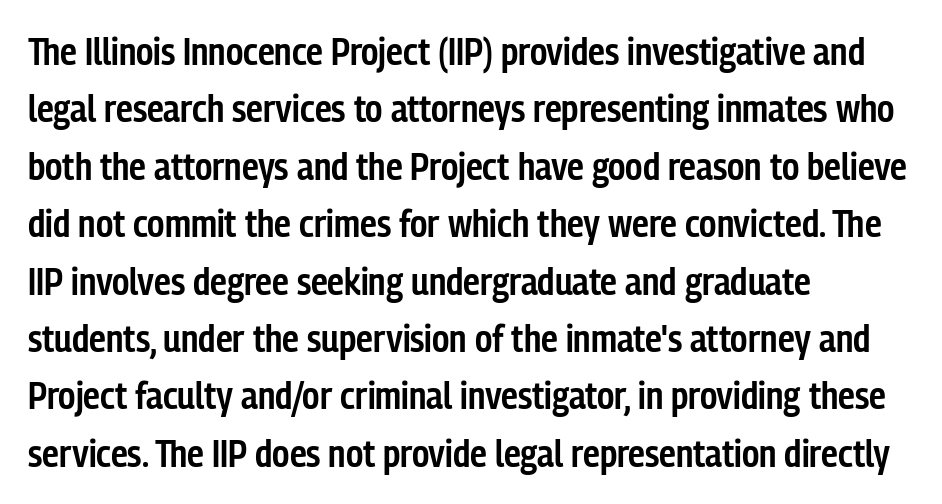
The string is rendered with underlining switched off. Looks like regular typesetting: each glyph gets only the width it needs. Leading matches the norm, producing a regular column. The passage is arranged the way most books set body copy — flush left. Letter spacing: default.
